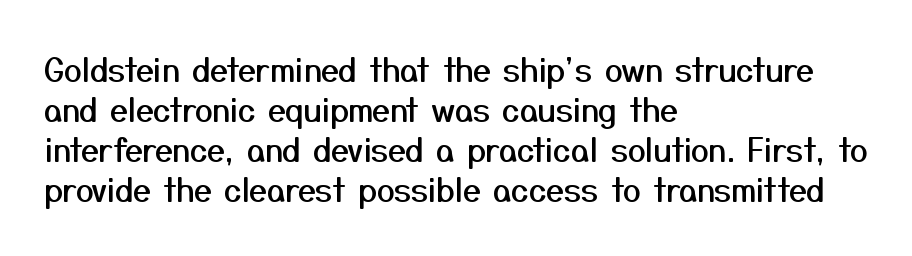
Q: Is the text italic (slanted)? A: No, it is upright.
Q: Is the typeface a serif or a sans-serif typeface? A: Sans-serif.
Q: Is the text underlined? A: No.
Q: How is the paragraph aligned? A: Left-aligned.
Q: Is the spacing between letters normal or unusually wide? A: Normal.
Q: Is the spacing between lines tight, normal or loose? A: Normal.
Q: Width (condensed, normal, or wide)? A: Normal.
Q: Stroke contrast? A: Medium.
Q: x-height? A: Medium.
Q: Monospaced? A: No.
